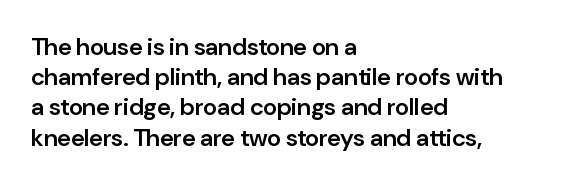
{"italic": "no", "bold": "semi", "underline": "no", "align": "left", "line_spacing": "normal", "line_spacing_ratio": 1.26, "letter_spacing": "normal", "letter_spacing_em": 0.0, "glyph_px": 24}
